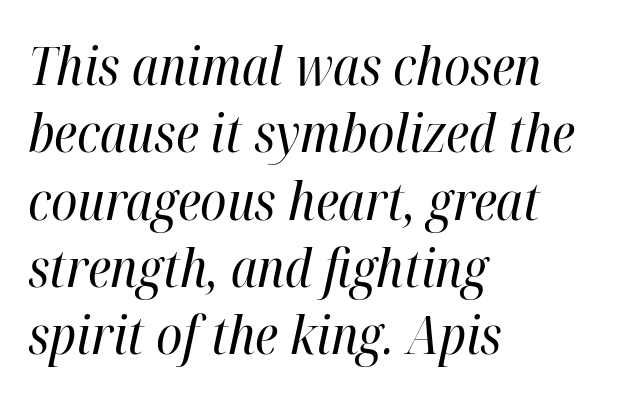
Q: Is the text bold? A: No.
Q: Is the text italic (slanted)? A: Yes, it leans right by about 12 degrees.
Q: Is the text underlined? A: No.
Q: How is the paragraph aligned? A: Left-aligned.
Q: Is the spacing between letters normal or unusually wide? A: Normal.
Q: Is the spacing between lines tight, normal or loose? A: Normal.
Q: Width (condensed, normal, or wide)? A: Condensed.
Q: Stroke contrast? A: High.
Q: x-height? A: Medium.
Q: Monospaced? A: No.
